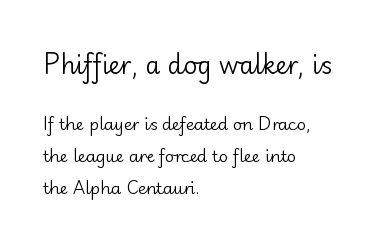
Type size steps down from the first block to the second. The gap between lines stays unmarked. Heft: none added — not bold. Honestly, the rows look like they've been pulled way apart. This is roman type, the default non-slanted kind. Tracking here is standard; glyphs follow each other at the usual distance.
